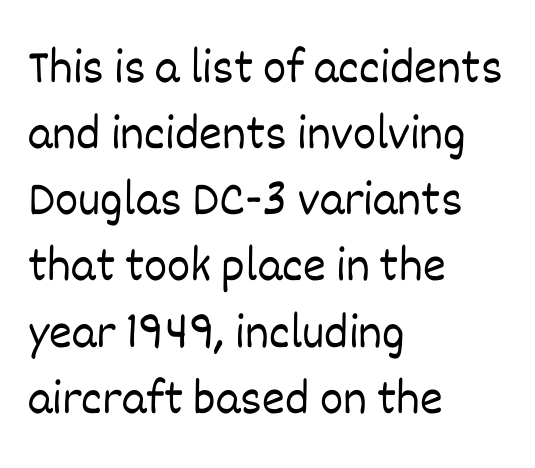
Q: Is the text bold? A: No.
Q: Is the text italic (slanted)? A: No, it is upright.
Q: Is the text underlined? A: No.
Q: How is the paragraph aligned? A: Left-aligned.
Q: Is the spacing between letters normal or unusually wide? A: Normal.
Q: Is the spacing between lines tight, normal or loose? A: Normal.
Q: Width (condensed, normal, or wide)? A: Normal.
Q: Stroke contrast? A: Low.
Q: x-height? A: Large.
Q: Monospaced? A: No.
